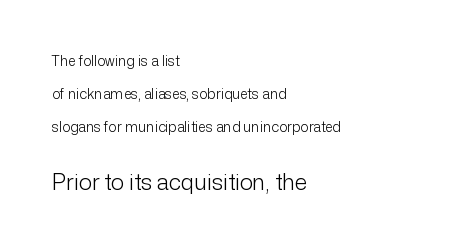
Q: Is the text bold? A: No.
Q: Is the text italic (slanted)? A: No, it is upright.
Q: Is the text underlined? A: No.
Q: How is the paragraph aligned? A: Left-aligned.
Q: Is the spacing between letters normal or unusually wide? A: Normal.
Q: Is the spacing between lines tight, normal or loose? A: Loose.
Q: Which block of text is set in a larger size, the first (top) or the second (bottom)? A: The second (bottom) one.
